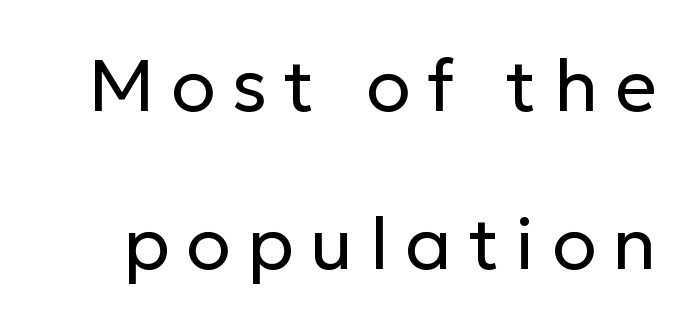
The image shows 73 px regular-weight sans-serif type, upright; set loose line spacing (2.17x), unusually wide letter spacing (+0.23 em), not underlined; low stroke contrast and a medium x-height.
